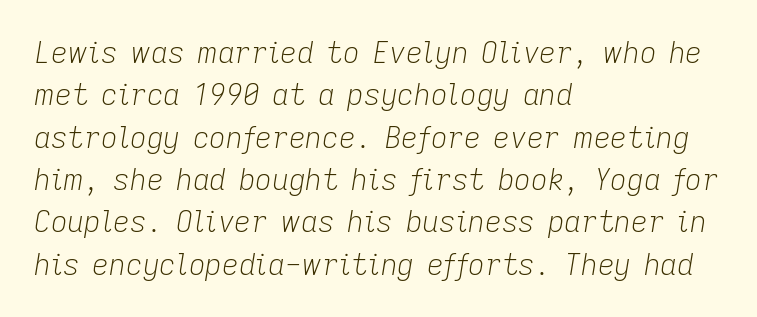
{"italic": "yes", "lean": "right", "slant_degrees": 9, "bold": "no", "weight": "light", "width": "normal", "stroke_contrast": "low", "x_height": "medium", "monospaced": "no", "underline": "no", "align": "left", "line_spacing": "normal", "line_spacing_ratio": 1.46, "letter_spacing": "normal", "letter_spacing_em": 0.0, "glyph_px": 29}
